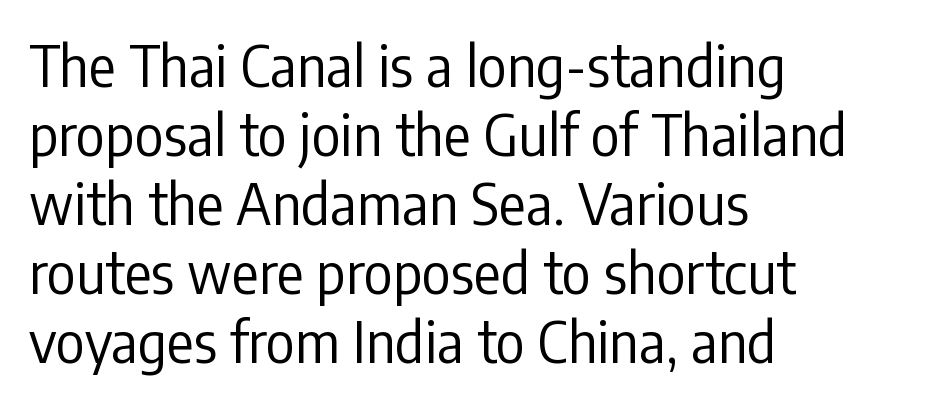
The strokes are not fattened; the text isn't bold. These lines were composed using upright roman letters. This sample uses a sans-serif face. Spacing verdict: proportional, widths tailored to each character. Look at the tracking — it's just the regular setting, nothing added.
